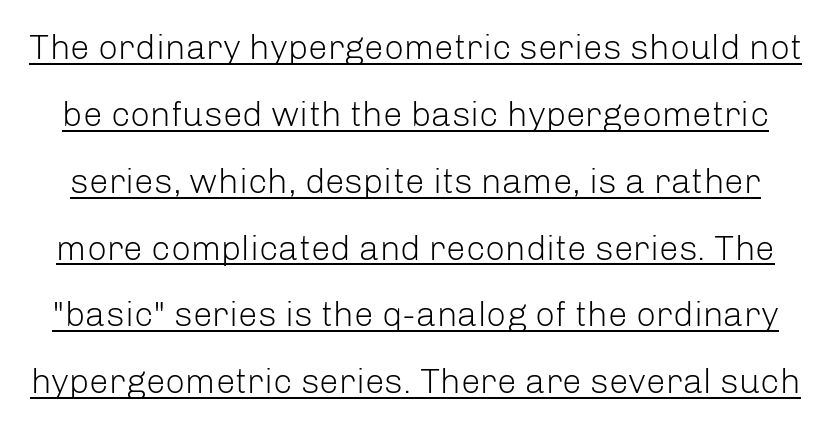
The passage shown is underscored from start to finish. The gaps between neighbouring characters are ordinary and unremarkable. Nope, not italic — everything's standing straight. Proportional: the letters do not fall into vertical columns. Weight class: somewhere from thin through regular. The passage shown is typeset with a sans-serif family.
